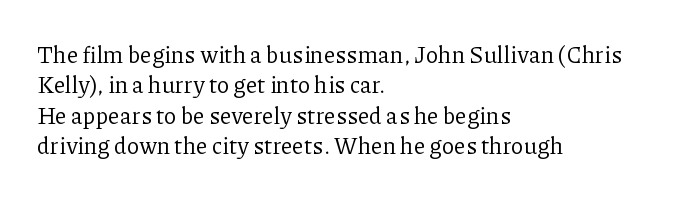
Q: Is the text bold? A: No.
Q: Is the text italic (slanted)? A: No, it is upright.
Q: Is the text underlined? A: No.
Q: How is the paragraph aligned? A: Left-aligned.
Q: Is the spacing between letters normal or unusually wide? A: Normal.
Q: Is the spacing between lines tight, normal or loose? A: Normal.
